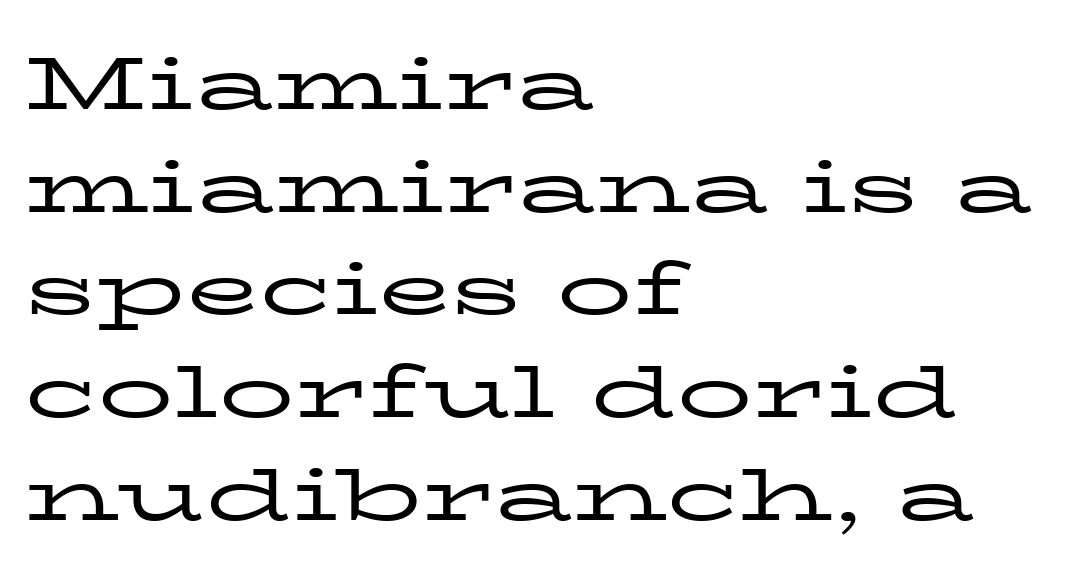
{"serif": "yes", "italic": "no", "bold": "no", "weight": "regular", "width": "wide", "stroke_contrast": "low", "x_height": "medium", "monospaced": "no", "underline": "no", "align": "left", "line_spacing": "normal", "line_spacing_ratio": 1.37, "letter_spacing": "normal", "letter_spacing_em": 0.0, "glyph_px": 75}
